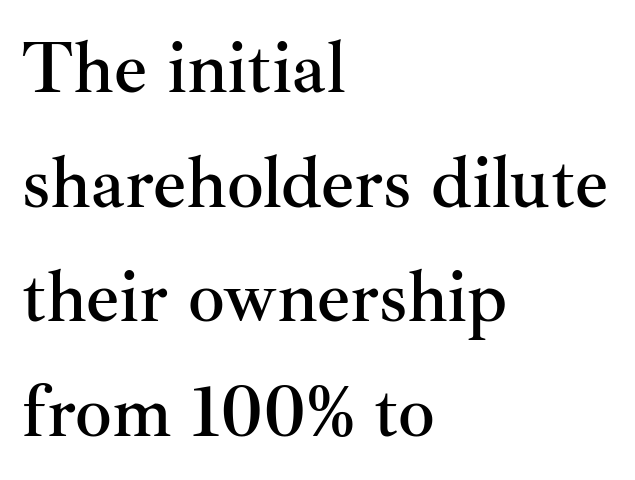
{"serif": "yes", "italic": "no", "width": "normal", "stroke_contrast": "medium", "x_height": "small", "monospaced": "no", "underline": "no", "align": "left", "line_spacing": "normal", "line_spacing_ratio": 1.57, "letter_spacing": "normal", "letter_spacing_em": 0.0, "glyph_px": 73}
